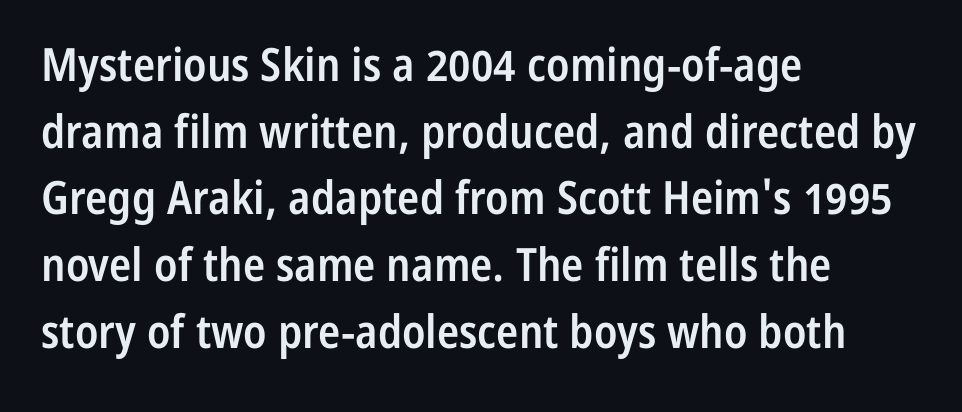
The area under the type is left untouched. Italic: no, the glyphs are upright roman. The passage shown stacks its lines at a standard gap. Between one letter and the next there's only the usual sliver of space. In terms of letterform style, serifs are entirely absent.
